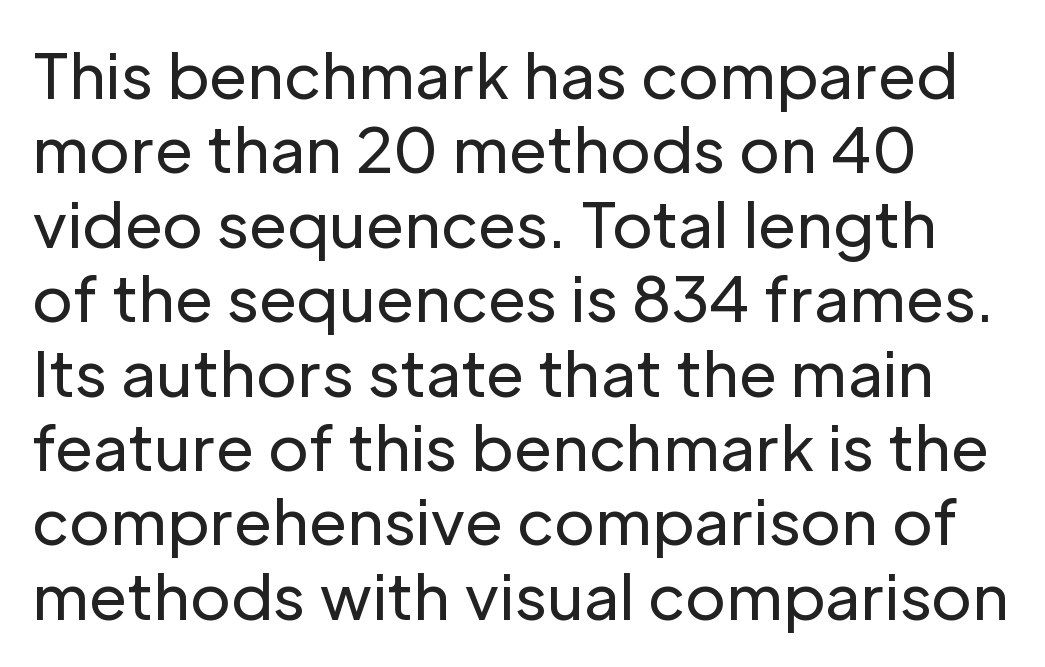
{"serif": "no", "italic": "no", "bold": "no", "weight": "regular", "width": "normal", "stroke_contrast": "low", "x_height": "medium", "monospaced": "no", "underline": "no", "line_spacing_ratio": 1.2, "letter_spacing": "normal", "letter_spacing_em": 0.0, "glyph_px": 62}
